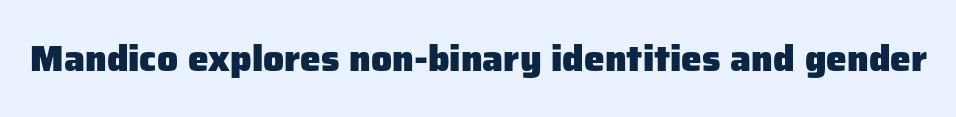
Q: Is the text bold? A: Yes.
Q: Is the text italic (slanted)? A: No, it is upright.
Q: Is the typeface a serif or a sans-serif typeface? A: Sans-serif.
Q: Is the text underlined? A: No.
Q: Is the spacing between letters normal or unusually wide? A: Normal.
Q: Width (condensed, normal, or wide)? A: Normal.
Q: Stroke contrast? A: Low.
Q: x-height? A: Medium.
Q: Monospaced? A: No.
